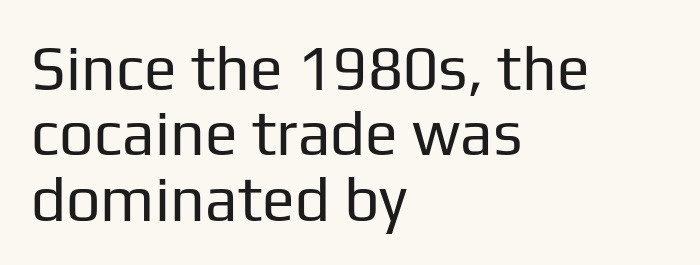
The image shows 61 px regular-weight sans-serif type, upright; set left-aligned, tight line spacing (1.07x), normal letter spacing, not underlined; low stroke contrast and a medium x-height.
